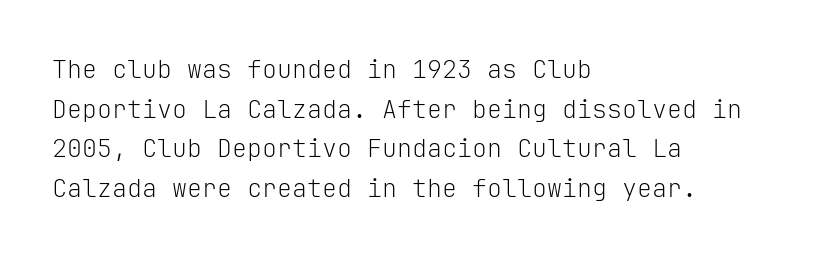
Q: Is the text bold? A: No.
Q: Is the text italic (slanted)? A: No, it is upright.
Q: Is the text underlined? A: No.
Q: How is the paragraph aligned? A: Left-aligned.
Q: Is the spacing between letters normal or unusually wide? A: Normal.
Q: Is the spacing between lines tight, normal or loose? A: Normal.
